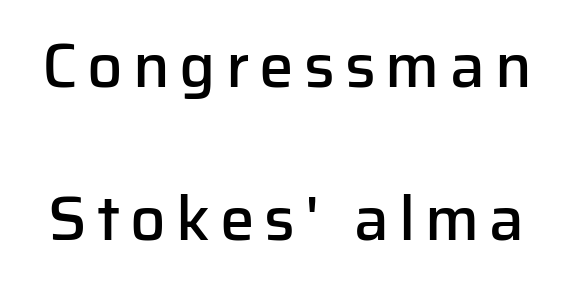
Proportional: the letters do not fall into vertical columns. Rule under the text: the space is simply empty. As a designer I'd log this as weight 600, semibold. The type family on display is of the sans-serif kind.
